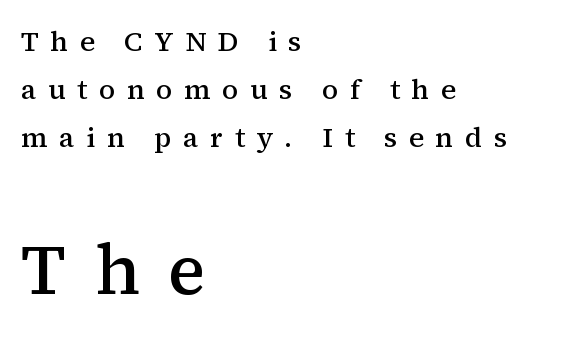
{"serif": "yes", "italic": "no", "bold": "semi", "weight": "semibold", "width": "normal", "stroke_contrast": "medium", "x_height": "medium", "monospaced": "no", "underline": "no", "align": "left", "line_spacing_ratio": 1.71, "letter_spacing": "wide", "letter_spacing_em": 0.41, "larger_block": "second", "size_ratio": 2.5, "glyph_px": 70}
